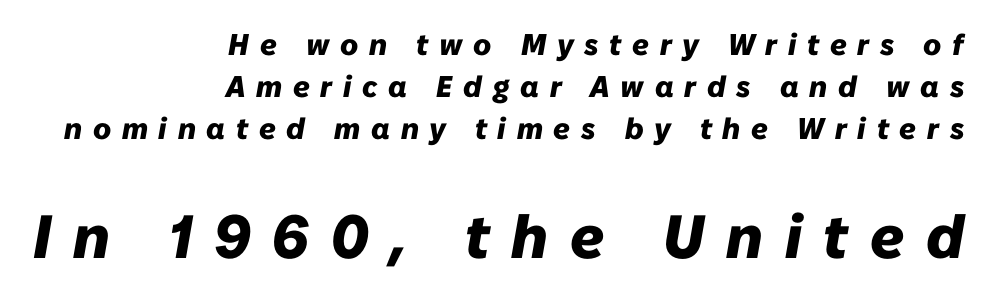
Q: Is the text bold? A: Yes.
Q: Is the text italic (slanted)? A: Yes, it leans right by about 10 degrees.
Q: Is the text underlined? A: No.
Q: How is the paragraph aligned? A: Right-aligned.
Q: Is the spacing between letters normal or unusually wide? A: Unusually wide.
Q: Is the spacing between lines tight, normal or loose? A: Normal.
Q: Which block of text is set in a larger size, the first (top) or the second (bottom)? A: The second (bottom) one.
Q: Width (condensed, normal, or wide)? A: Normal.
Q: Stroke contrast? A: Low.
Q: x-height? A: Medium.
Q: Monospaced? A: No.
